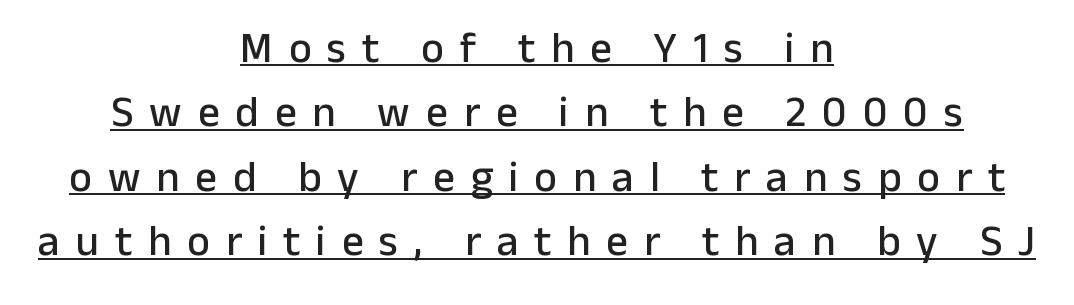
Q: Is the text italic (slanted)? A: No, it is upright.
Q: Is the typeface a serif or a sans-serif typeface? A: Sans-serif.
Q: Is the text underlined? A: Yes.
Q: How is the paragraph aligned? A: Centered.
Q: Is the spacing between letters normal or unusually wide? A: Unusually wide.
Q: Is the spacing between lines tight, normal or loose? A: Normal.
Q: Width (condensed, normal, or wide)? A: Normal.
Q: Stroke contrast? A: Low.
Q: x-height? A: Medium.
Q: Monospaced? A: No.
